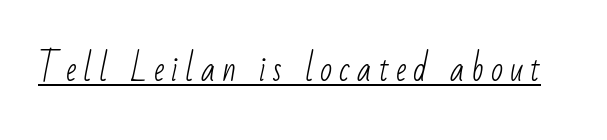
{"serif": "no", "bold": "no", "weight": "light", "width": "condensed", "stroke_contrast": "low", "x_height": "small", "monospaced": "no", "underline": "yes", "letter_spacing": "wide", "letter_spacing_em": 0.22, "glyph_px": 32}
